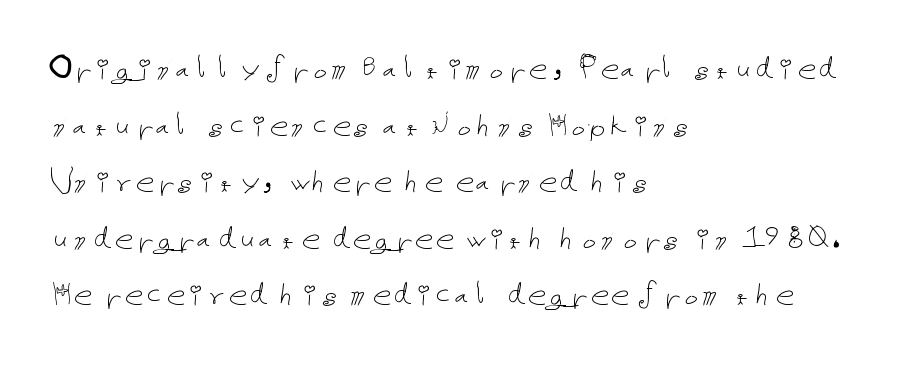
If you drew a line through each stem, it would be perfectly vertical. Rule under the text: the space is simply empty. The line-height multiplier appears to be the usual default. Stem width sits at or under what a default text font uses. The ragged edge is on the right, which tells us the setting is flush left.
